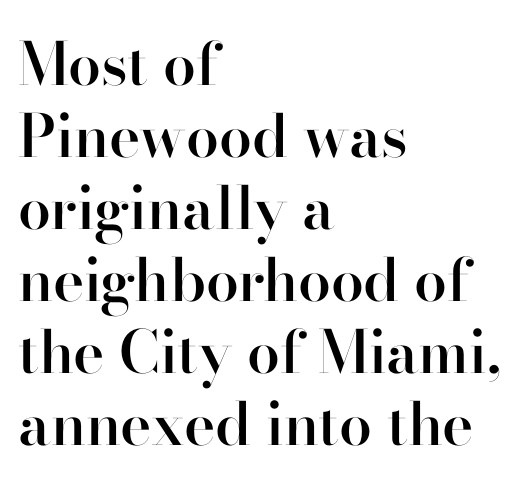
The image shows 59 px semibold serif type, upright; set left-aligned, line spacing 1.22x, normal letter spacing, not underlined; high stroke contrast and a small x-height.
